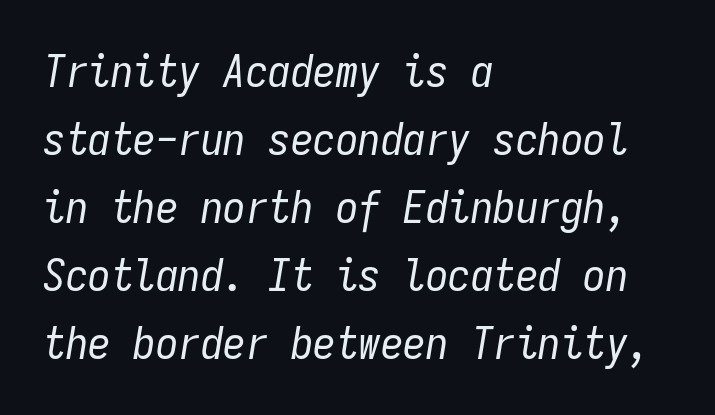
{"italic": "yes", "lean": "right", "slant_degrees": 9, "bold": "no", "weight": "regular", "width": "condensed", "stroke_contrast": "low", "x_height": "medium", "monospaced": "yes", "underline": "no", "align": "left", "line_spacing": "normal", "line_spacing_ratio": 1.51, "letter_spacing": "normal", "letter_spacing_em": 0.0, "glyph_px": 45}
